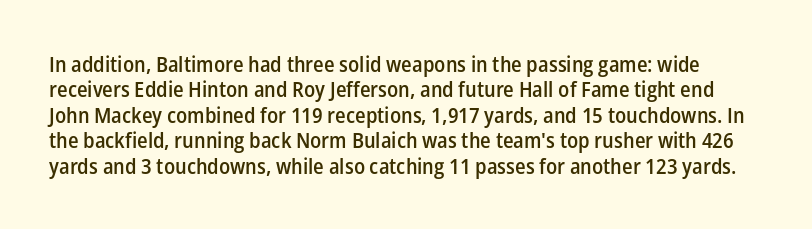
Q: Is the text bold? A: Semi-bold.
Q: Is the text italic (slanted)? A: No, it is upright.
Q: Is the text underlined? A: No.
Q: Is the spacing between letters normal or unusually wide? A: Normal.
